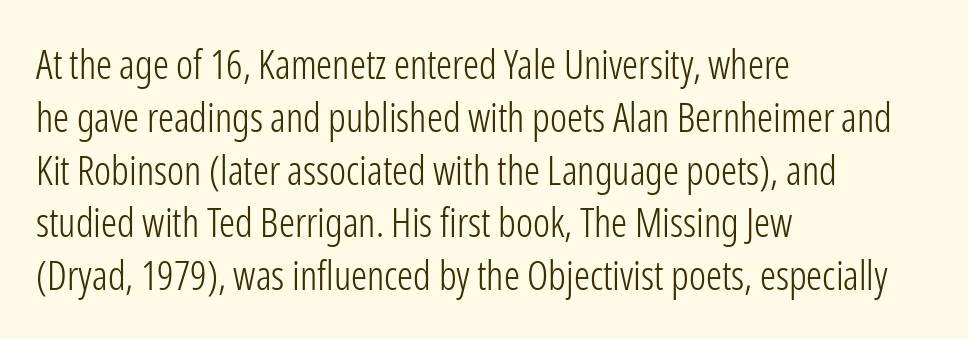
The image shows 40 px light, condensed sans-serif type, upright; set left-aligned, normal line spacing (1.32x), normal letter spacing, not underlined; low stroke contrast and a medium x-height.
